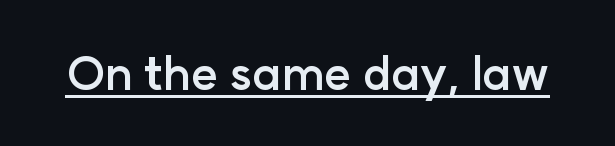
The font is running at its bold setting. These lines are rendered in a variable-pitch font. These characters rest on top of a visible drawn line. The glyphs in this specimen are sans serif. The font's upright variant was chosen for this text. Standard letterfit; no display-style spreading of the glyphs.
